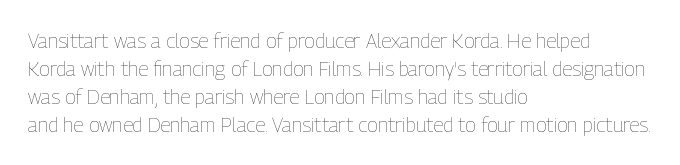
A roman cut, with each character standing at attention. Compared with a centered layout, this one pins lines to the left instead. Evenly set lines give the paragraph a standard silhouette. Heft: none added — not bold. The baseline area is clear.
